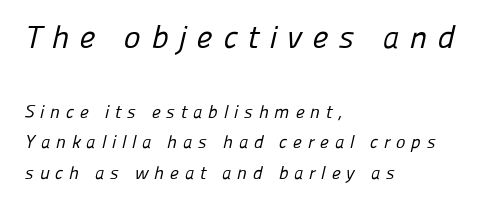
Q: Is the text bold? A: No.
Q: Is the typeface a serif or a sans-serif typeface? A: Sans-serif.
Q: Is the text underlined? A: No.
Q: How is the paragraph aligned? A: Left-aligned.
Q: Is the spacing between letters normal or unusually wide? A: Unusually wide.
Q: Is the spacing between lines tight, normal or loose? A: Normal.
Q: Which block of text is set in a larger size, the first (top) or the second (bottom)? A: The first (top) one.
Q: Width (condensed, normal, or wide)? A: Normal.
Q: Stroke contrast? A: Low.
Q: x-height? A: Medium.
Q: Monospaced? A: No.
